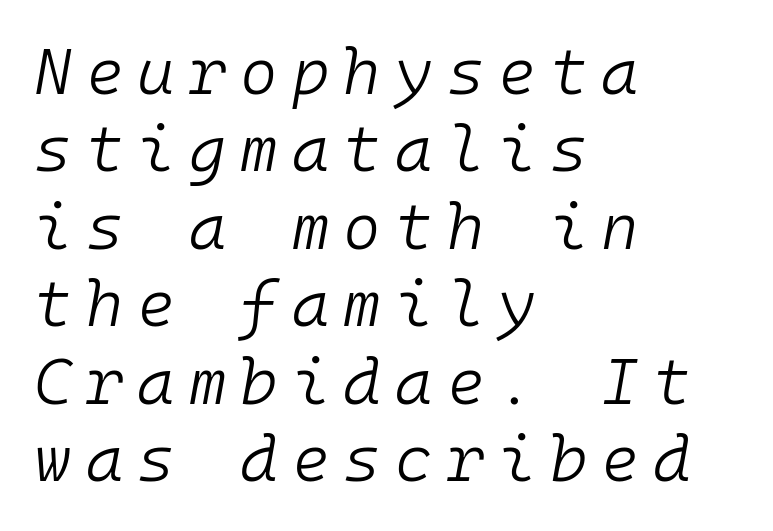
The image shows 64 px light type, italic (leaning right), monospaced; set left-aligned, line spacing 1.21x, unusually wide letter spacing (+0.22 em), not underlined; low stroke contrast and a medium x-height.
